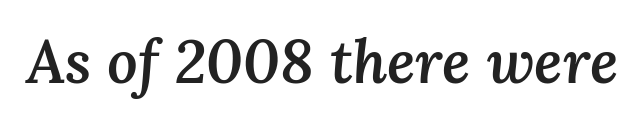
The image shows 60 px semibold type, italic (leaning right); set normal letter spacing, not underlined; medium stroke contrast and a medium x-height.
